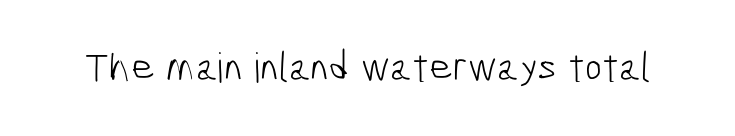
Q: Is the text bold? A: No.
Q: Is the typeface a serif or a sans-serif typeface? A: Sans-serif.
Q: Is the text underlined? A: No.
Q: Is the spacing between letters normal or unusually wide? A: Normal.
Q: Width (condensed, normal, or wide)? A: Condensed.
Q: Stroke contrast? A: Low.
Q: x-height? A: Medium.
Q: Monospaced? A: No.
